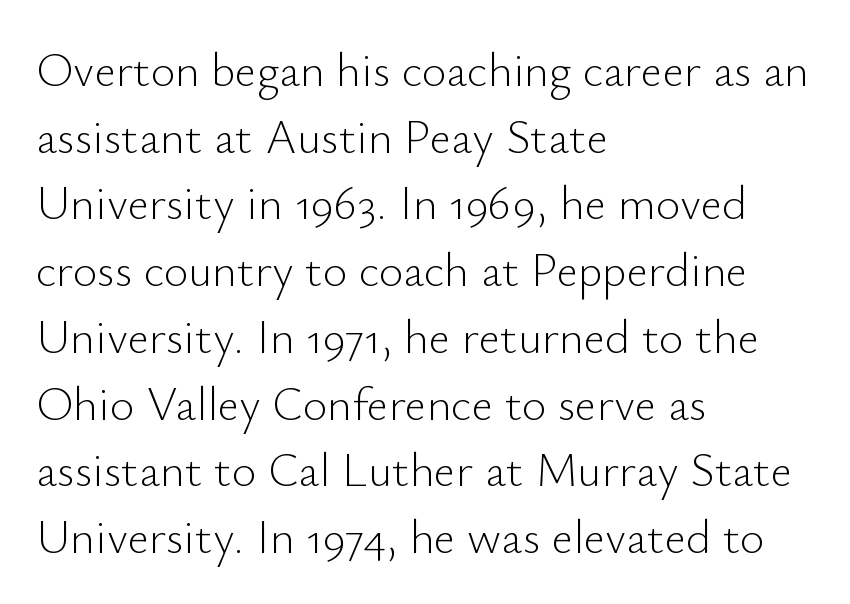
{"serif": "no", "italic": "no", "bold": "no", "weight": "light", "width": "normal", "stroke_contrast": "low", "x_height": "small", "monospaced": "no", "underline": "no", "align": "left", "line_spacing": "normal", "line_spacing_ratio": 1.42, "letter_spacing": "normal", "letter_spacing_em": 0.0, "glyph_px": 47}
